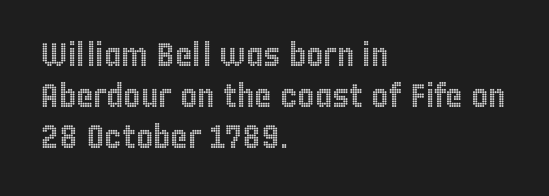
The image shows 33 px condensed type, upright; set left-aligned, line spacing 1.24x, normal letter spacing, not underlined; a large x-height.
